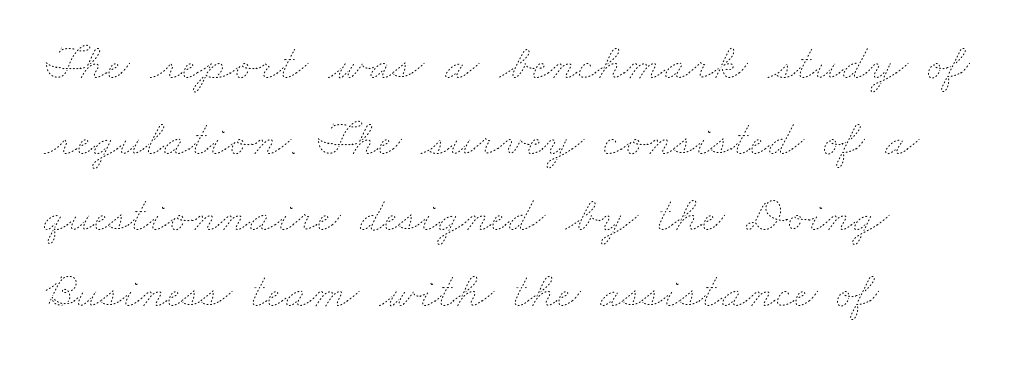
Q: Is the text bold? A: No.
Q: Is the text underlined? A: No.
Q: How is the paragraph aligned? A: Left-aligned.
Q: Is the spacing between letters normal or unusually wide? A: Normal.
Q: Is the spacing between lines tight, normal or loose? A: Normal.
Q: Width (condensed, normal, or wide)? A: Wide.
Q: Stroke contrast? A: Low.
Q: x-height? A: Small.
Q: Monospaced? A: No.
